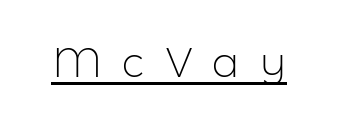
Observe the absence of serifs on each vertical stroke in this sample. Proportional: the letters do not fall into vertical columns. Is there an underline? Yes — a line sits under the letters. The line texture is sparse and dotted thanks to wide tracking.
